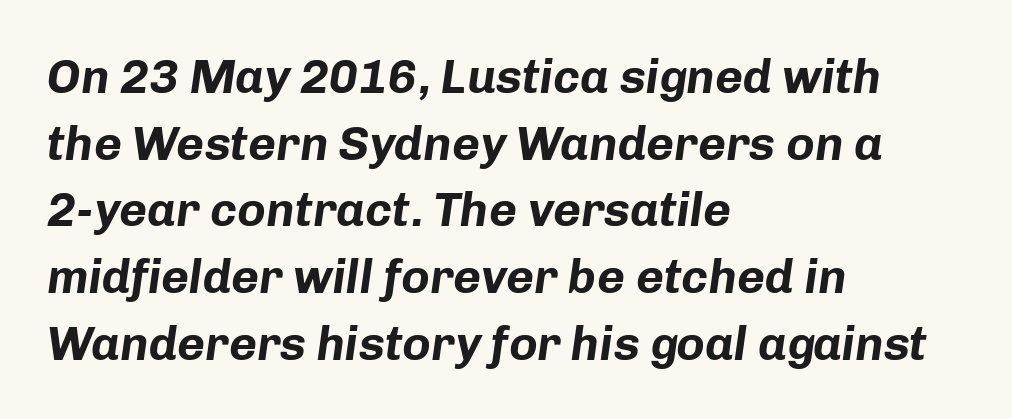
{"italic": "yes", "lean": "right", "slant_degrees": 8, "bold": "yes", "weight": "bold", "width": "normal", "stroke_contrast": "low", "x_height": "medium", "monospaced": "no", "underline": "no", "align": "left", "line_spacing": "normal", "line_spacing_ratio": 1.39, "letter_spacing": "normal", "letter_spacing_em": 0.0, "glyph_px": 48}
